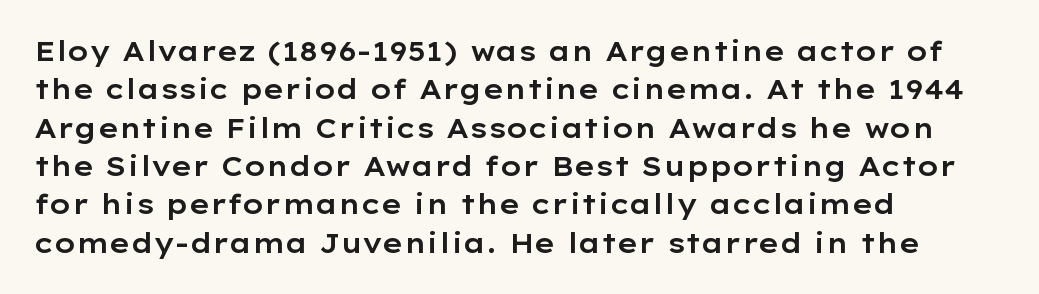
{"italic": "no", "underline": "no", "align": "left", "line_spacing": "normal", "line_spacing_ratio": 1.42, "letter_spacing": "normal", "letter_spacing_em": 0.0, "glyph_px": 27}
